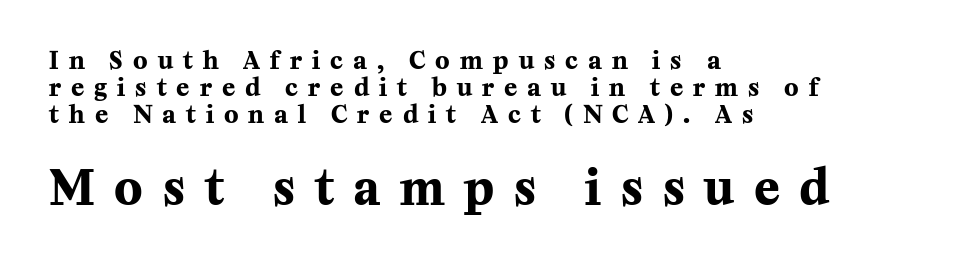
The strip under each line holds only bare page. The lines are quadded left. Weight: bold. Short note: letters widely spaced.
